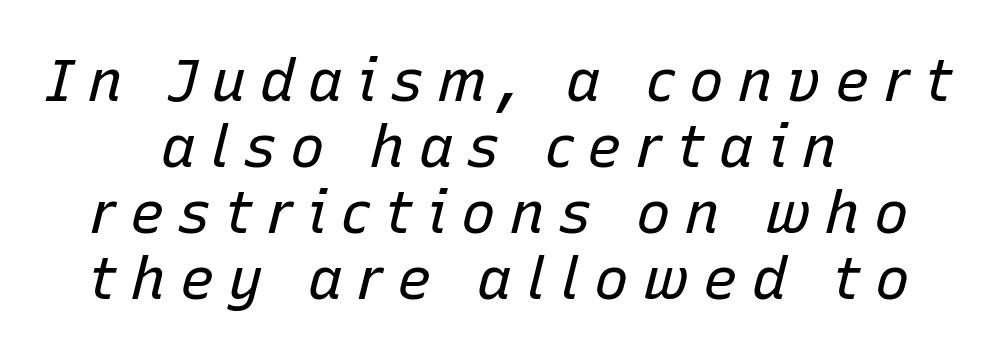
The image shows 58 px regular-weight type, italic (leaning right); set centered, tight line spacing (1.14x), unusually wide letter spacing (+0.24 em), not underlined; low stroke contrast and a medium x-height.
